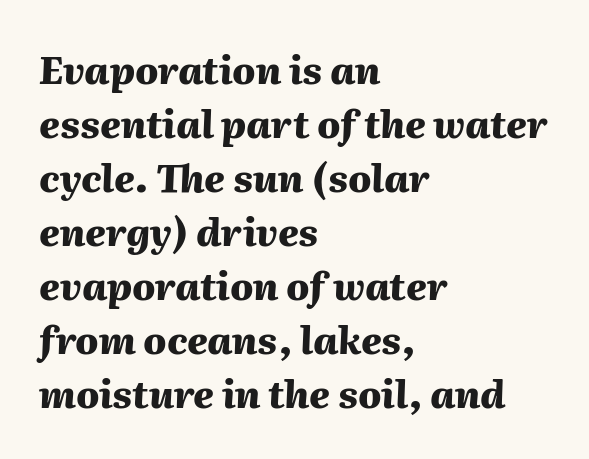
{"italic": "yes", "lean": "right", "slant_degrees": 2, "bold": "yes", "weight": "heavy", "width": "normal", "stroke_contrast": "medium", "x_height": "medium", "monospaced": "no", "underline": "no", "align": "left", "line_spacing": "normal", "line_spacing_ratio": 1.42, "letter_spacing": "normal", "letter_spacing_em": 0.0, "glyph_px": 38}
